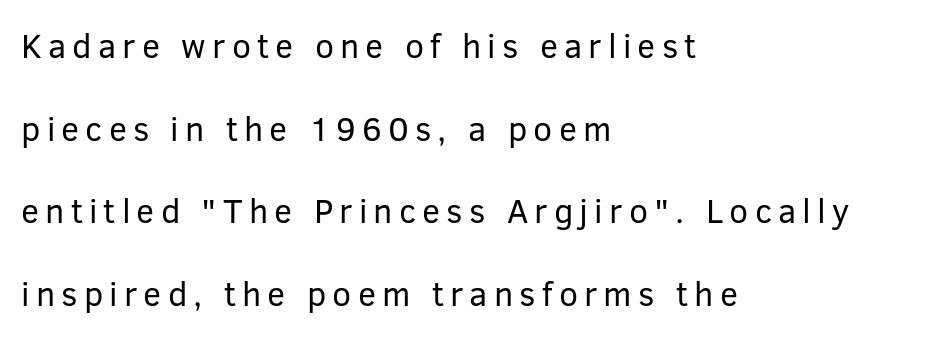
In terms of letterform style, serifs are entirely absent. The area under the type is left untouched. Spacing verdict: proportional, widths tailored to each character. Is there any slant? The stems are plumb. Letters have the restrained weight of plain body copy at most.
